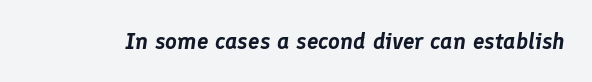
Q: Is the text italic (slanted)? A: Yes, it leans right by about 8 degrees.
Q: Is the text underlined? A: No.
Q: Is the spacing between letters normal or unusually wide? A: Normal.
